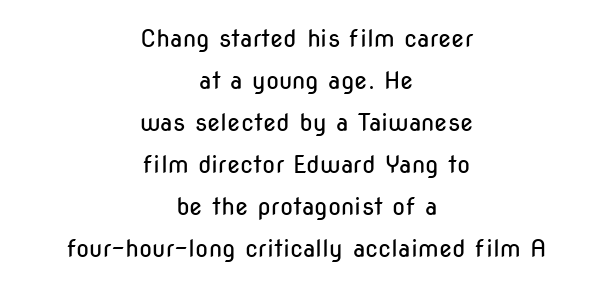
{"italic": "no", "bold": "no", "underline": "no", "align": "center", "line_spacing_ratio": 1.75, "letter_spacing": "normal", "letter_spacing_em": 0.0, "glyph_px": 24}
